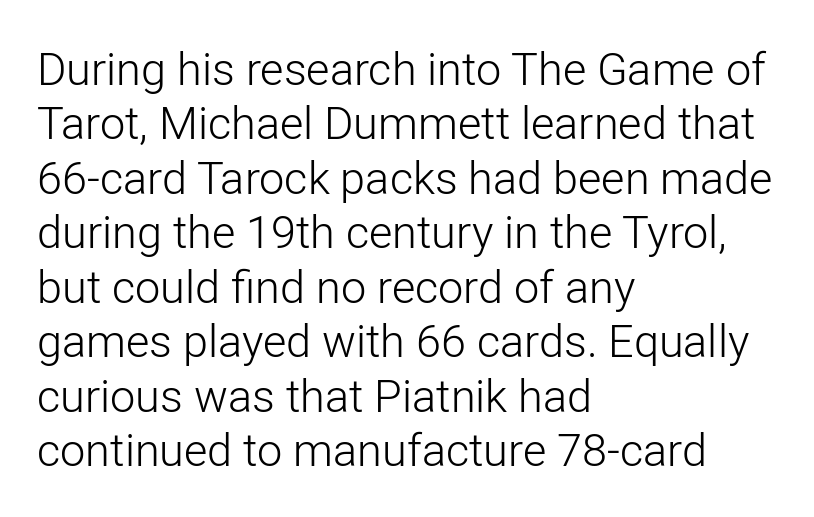
{"serif": "no", "italic": "no", "bold": "no", "weight": "light", "width": "normal", "stroke_contrast": "low", "x_height": "medium", "monospaced": "no", "underline": "no", "align": "left", "line_spacing_ratio": 1.21, "letter_spacing": "normal", "letter_spacing_em": 0.0, "glyph_px": 45}
